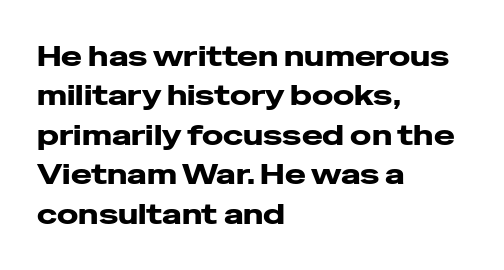
The image shows 28 px wide sans-serif type, upright; set left-aligned, normal line spacing (1.41x), normal letter spacing, not underlined; low stroke contrast and a medium x-height.
